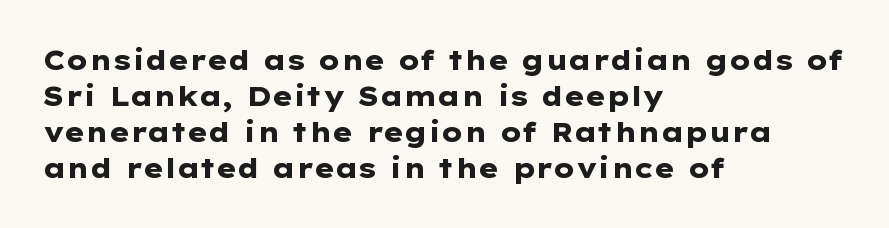
Q: Is the text bold? A: Yes.
Q: Is the text italic (slanted)? A: No, it is upright.
Q: Is the text underlined? A: No.
Q: How is the paragraph aligned? A: Left-aligned.
Q: Is the spacing between letters normal or unusually wide? A: Normal.
Q: Is the spacing between lines tight, normal or loose? A: Normal.
